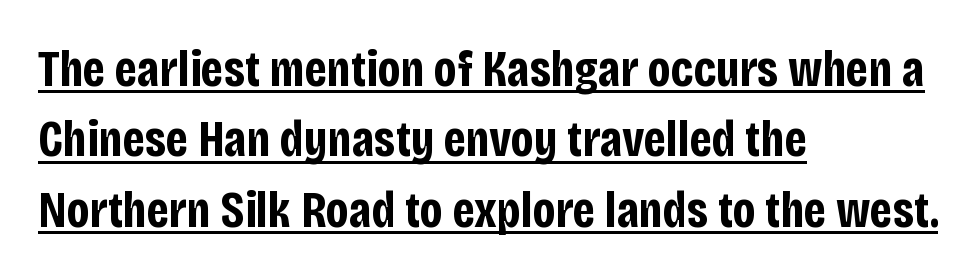
Q: Is the text bold? A: Yes.
Q: Is the text italic (slanted)? A: No, it is upright.
Q: Is the typeface a serif or a sans-serif typeface? A: Sans-serif.
Q: Is the text underlined? A: Yes.
Q: How is the paragraph aligned? A: Left-aligned.
Q: Is the spacing between letters normal or unusually wide? A: Normal.
Q: Is the spacing between lines tight, normal or loose? A: Normal.
Q: Width (condensed, normal, or wide)? A: Condensed.
Q: Stroke contrast? A: Low.
Q: x-height? A: Large.
Q: Monospaced? A: No.
